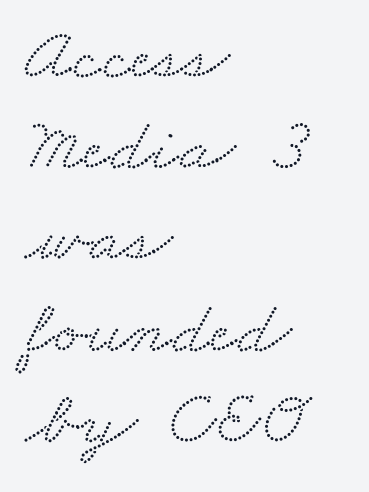
The image shows 76 px wide serif type; set left-aligned, line spacing 1.2x, normal letter spacing, not underlined; low stroke contrast and a small x-height.
